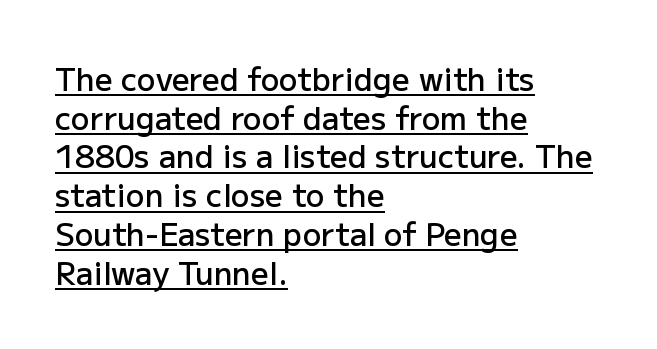
{"serif": "no", "italic": "no", "bold": "semi", "weight": "semibold", "width": "normal", "stroke_contrast": "low", "x_height": "medium", "monospaced": "no", "underline": "yes", "align": "left", "line_spacing": "normal", "line_spacing_ratio": 1.25, "letter_spacing": "normal", "letter_spacing_em": 0.0, "glyph_px": 31}
